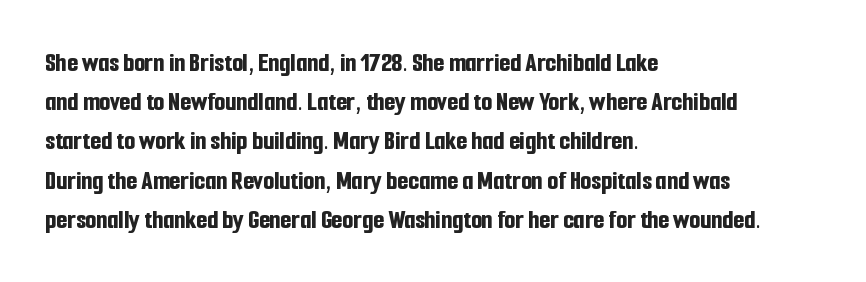
Q: Is the text bold? A: Yes.
Q: Is the text italic (slanted)? A: No, it is upright.
Q: Is the typeface a serif or a sans-serif typeface? A: Sans-serif.
Q: Is the text underlined? A: No.
Q: How is the paragraph aligned? A: Left-aligned.
Q: Is the spacing between letters normal or unusually wide? A: Normal.
Q: Is the spacing between lines tight, normal or loose? A: Normal.
Q: Width (condensed, normal, or wide)? A: Condensed.
Q: Stroke contrast? A: Low.
Q: x-height? A: Medium.
Q: Monospaced? A: No.
